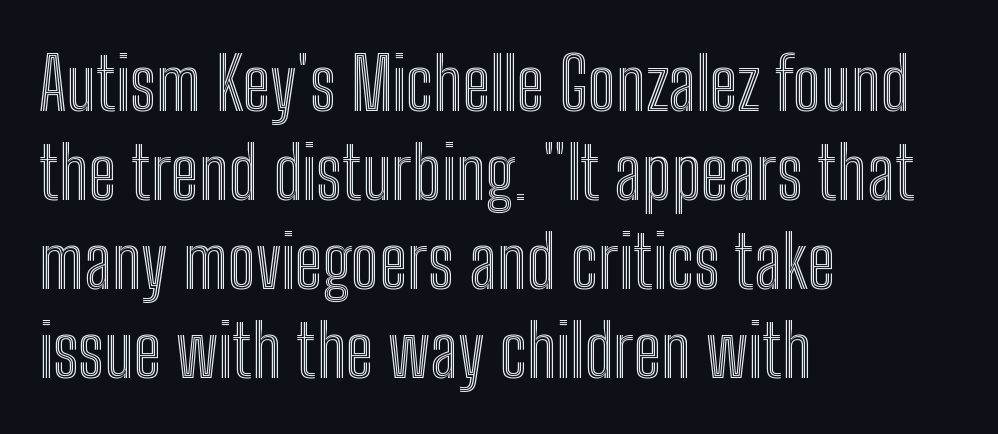
This sample has the flowing, uneven cadence of proportional lettering. You can tell it's not italic because the verticals are truly vertical. The tracking reads as untouched default to a designer's eye. Descender tails drop into unmarked territory. Which margin do the lines hug? The left one — the right edge is uneven.
